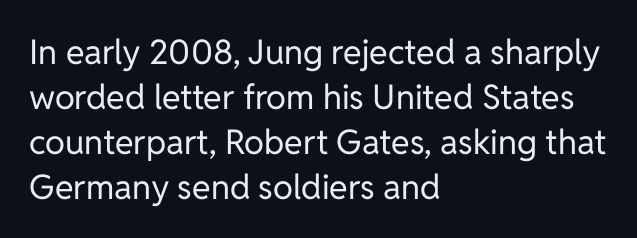
The image shows 34 px regular-weight sans-serif type, upright; set left-aligned, normal line spacing (1.32x), normal letter spacing, not underlined; low stroke contrast and a medium x-height.
